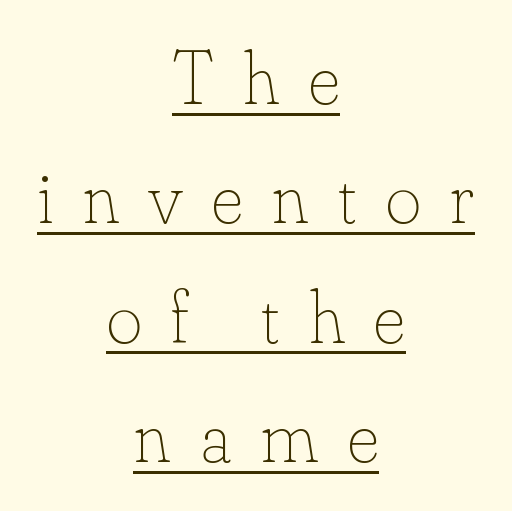
The image shows 76 px thin type, upright; set centered, normal line spacing (1.57x), unusually wide letter spacing (+0.39 em), underlined; low stroke contrast and a small x-height.
